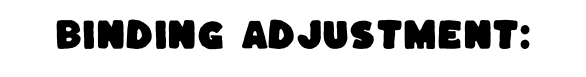
Only glyphs here, with clear space below each row. Letter spacing: default. Letterform terminals end flat and unadorned throughout the passage. These lines are rendered in a variable-pitch font.
